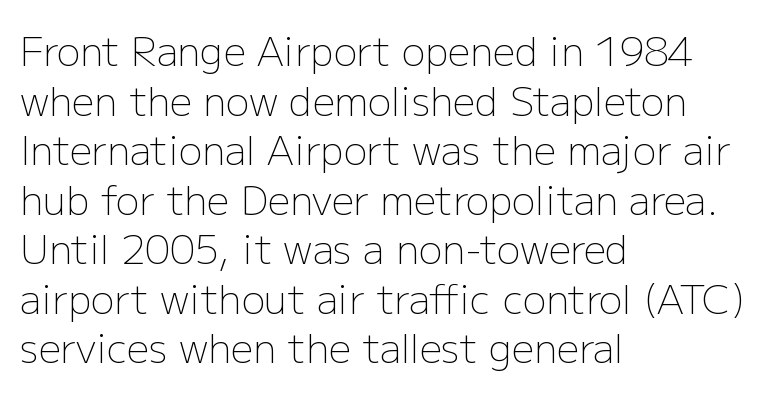
Q: Is the text bold? A: No.
Q: Is the text italic (slanted)? A: No, it is upright.
Q: Is the typeface a serif or a sans-serif typeface? A: Sans-serif.
Q: Is the text underlined? A: No.
Q: How is the paragraph aligned? A: Left-aligned.
Q: Is the spacing between letters normal or unusually wide? A: Normal.
Q: Is the spacing between lines tight, normal or loose? A: Normal.
Q: Width (condensed, normal, or wide)? A: Normal.
Q: Stroke contrast? A: Low.
Q: x-height? A: Medium.
Q: Monospaced? A: No.
